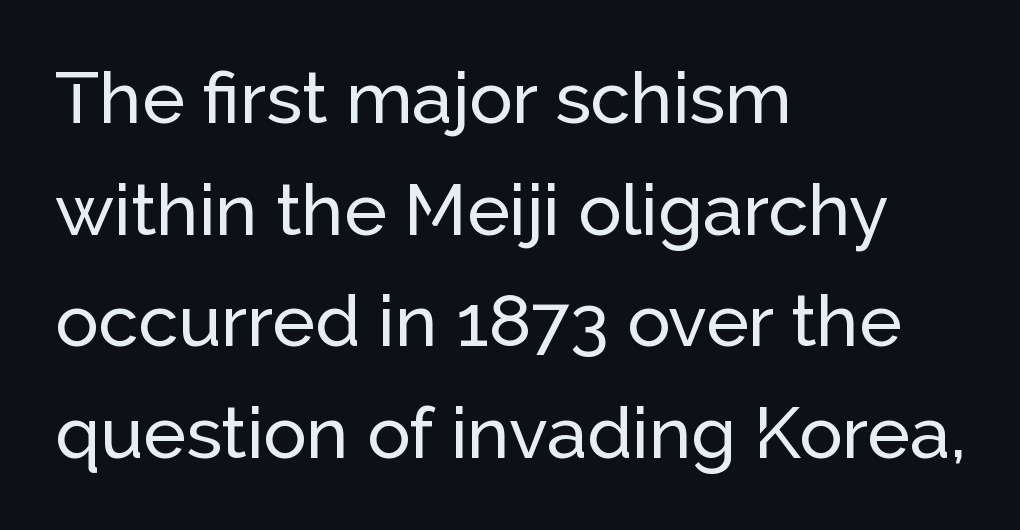
Note the varied advance widths — an 'i' is clearly narrower than an 'm'. You can tell it's not italic because the verticals are truly vertical. Rule under the text: the space is simply empty. All the whitespace from short lines collects on the right. Classification — sans serif. One glance says typical: line gaps are just what's usual.
